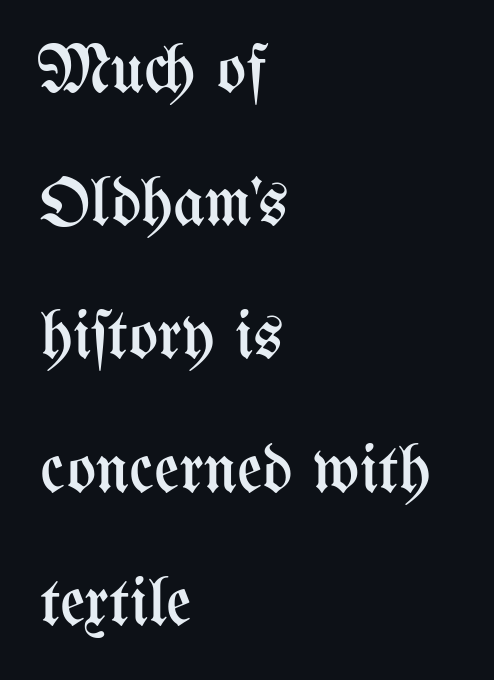
Q: Is the text bold? A: No.
Q: Is the text italic (slanted)? A: No, it is upright.
Q: Is the text underlined? A: No.
Q: How is the paragraph aligned? A: Left-aligned.
Q: Is the spacing between letters normal or unusually wide? A: Normal.
Q: Is the spacing between lines tight, normal or loose? A: Loose.
Q: Width (condensed, normal, or wide)? A: Condensed.
Q: Stroke contrast? A: Medium.
Q: x-height? A: Medium.
Q: Monospaced? A: No.
